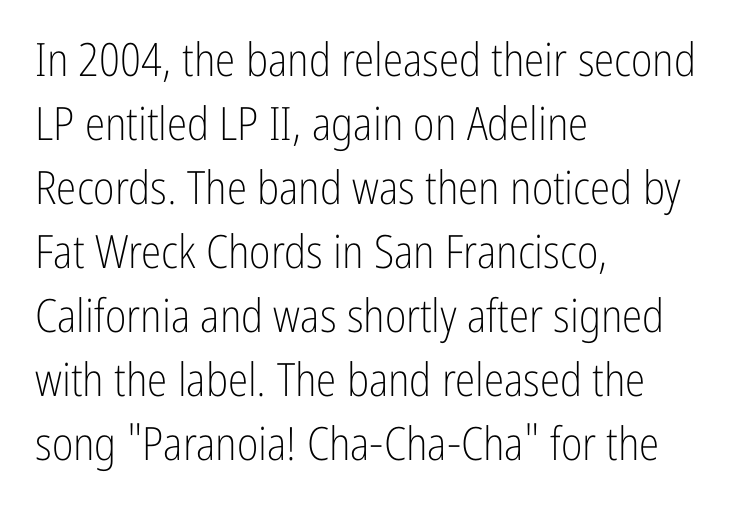
The image shows 46 px light, condensed sans-serif type, upright; set left-aligned, normal line spacing (1.39x), normal letter spacing, not underlined; low stroke contrast and a medium x-height.
